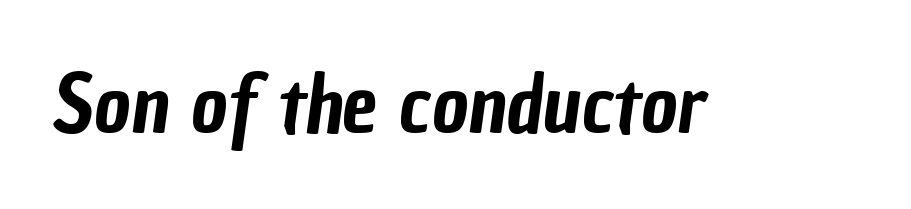
Nothing sits at the stroke ends, so this counts as sans-serif. The baseline area is clear. Each word holds together tightly as a unit, with standard inter-letter gaps. You could not count columns in this text — the font is proportionally spaced.
